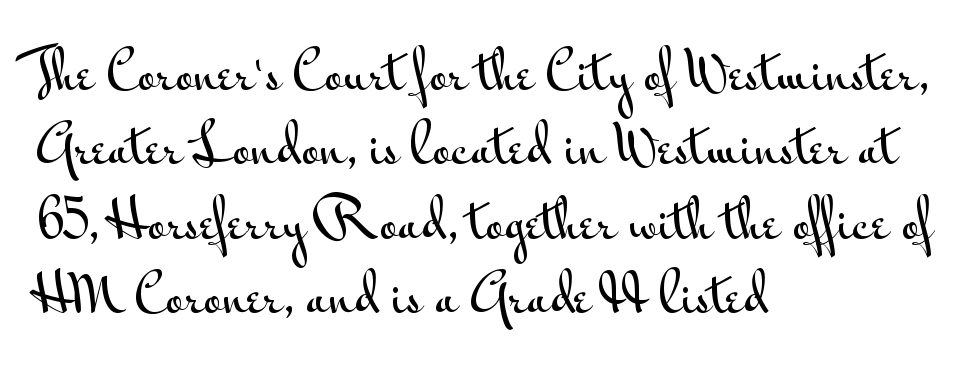
The image shows 50 px wide sans-serif type; set left-aligned, normal line spacing (1.49x), normal letter spacing, not underlined; medium stroke contrast and a small x-height.
